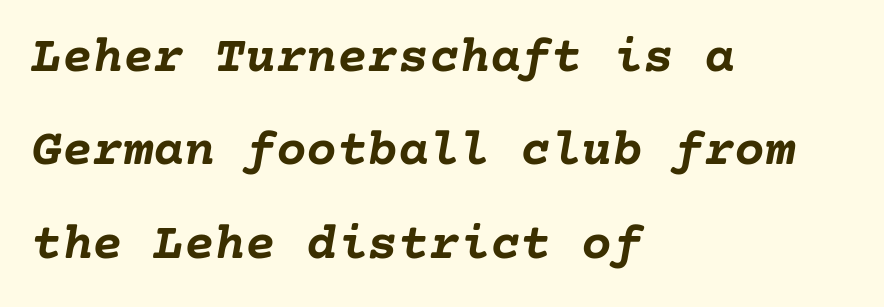
Q: Is the text bold? A: Yes.
Q: Is the text italic (slanted)? A: Yes, it leans right by about 10 degrees.
Q: Is the text underlined? A: No.
Q: How is the paragraph aligned? A: Left-aligned.
Q: Is the spacing between letters normal or unusually wide? A: Normal.
Q: Width (condensed, normal, or wide)? A: Normal.
Q: Stroke contrast? A: Low.
Q: x-height? A: Medium.
